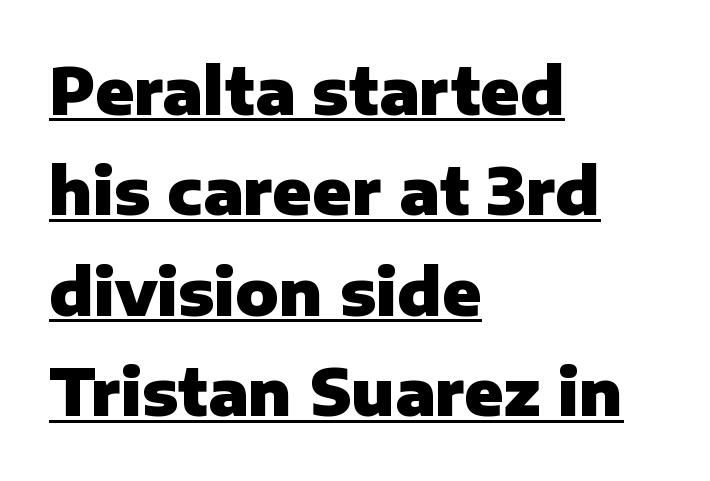
{"serif": "no", "italic": "no", "bold": "yes", "weight": "heavy", "width": "normal", "stroke_contrast": "low", "x_height": "medium", "monospaced": "no", "underline": "yes", "align": "left", "line_spacing": "normal", "line_spacing_ratio": 1.57, "letter_spacing": "normal", "letter_spacing_em": 0.0, "glyph_px": 64}
